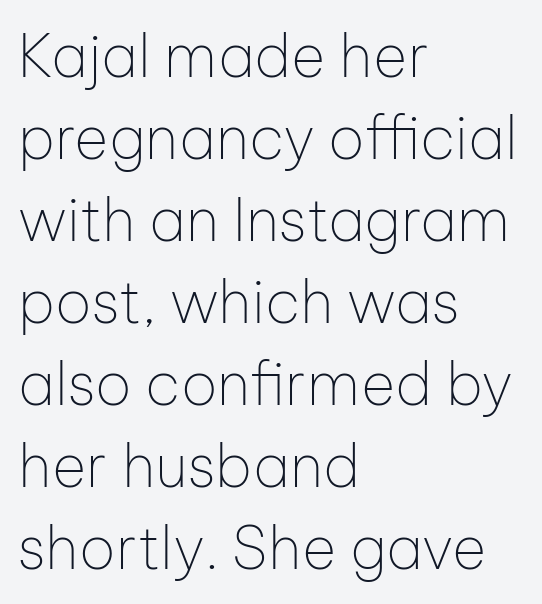
Looks like regular typesetting: each glyph gets only the width it needs. The strokes carry an ordinary text weight at most. A normal amount of white space separates one row of letters from the next. The lines in this sample share a left origin and differ only in where they stop. Any mark beneath the type? The region is blank. The typography opts for an upright posture over an oblique one.
